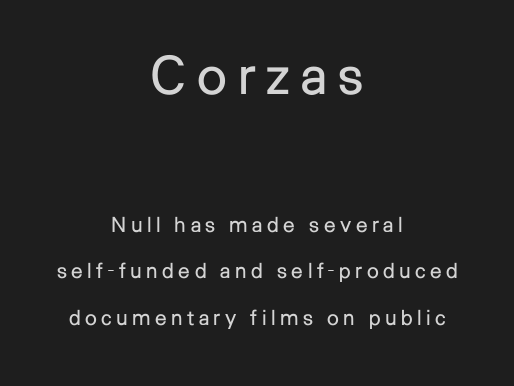
The letters advance in unequal steps, a hallmark of proportional type. Every row of glyphs is offset so its center matches the block's center. The passage shown has open, widely tracked lettering throughout. The zone under the glyphs is completely vacant. Vertical spacing — loose. The typeface has the unassuming heft of standard copy or less.
